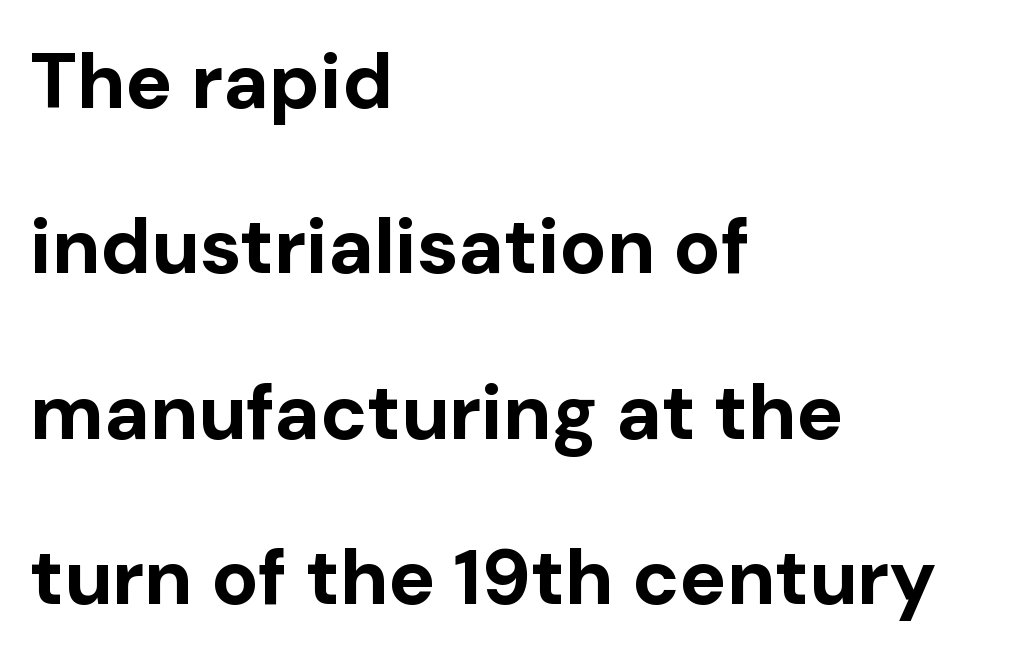
{"serif": "no", "italic": "no", "bold": "yes", "weight": "bold", "width": "normal", "stroke_contrast": "low", "x_height": "medium", "monospaced": "no", "underline": "no", "align": "left", "line_spacing": "loose", "line_spacing_ratio": 2.12, "letter_spacing": "normal", "letter_spacing_em": 0.0, "glyph_px": 78}
